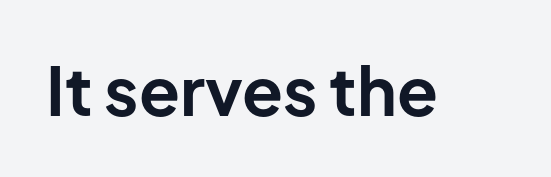
Q: Is the text bold? A: Yes.
Q: Is the text italic (slanted)? A: No, it is upright.
Q: Is the typeface a serif or a sans-serif typeface? A: Sans-serif.
Q: Is the text underlined? A: No.
Q: Is the spacing between letters normal or unusually wide? A: Normal.
Q: Width (condensed, normal, or wide)? A: Normal.
Q: Stroke contrast? A: Low.
Q: x-height? A: Medium.
Q: Monospaced? A: No.
